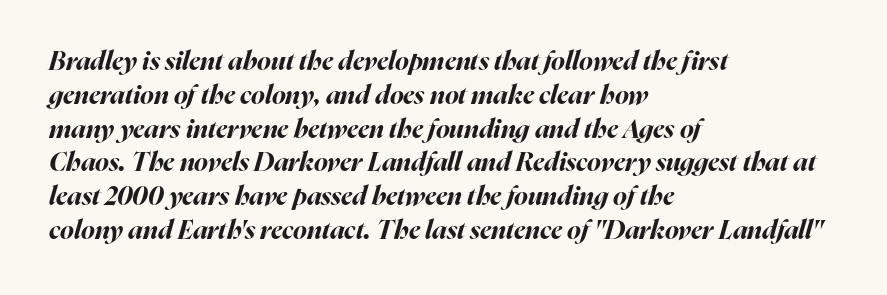
{"italic": "yes", "lean": "right", "slant_degrees": 16, "bold": "yes", "underline": "no", "align": "left", "line_spacing": "normal", "line_spacing_ratio": 1.3, "letter_spacing": "normal", "letter_spacing_em": 0.0, "glyph_px": 26}
